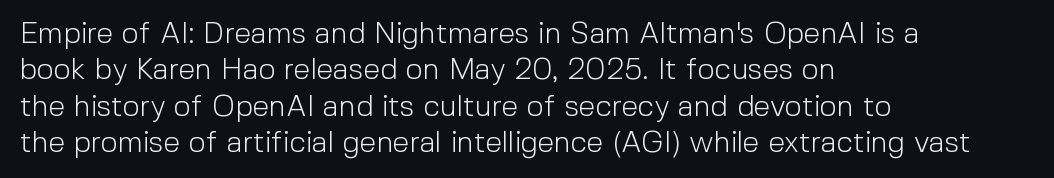
{"serif": "no", "italic": "no", "bold": "no", "weight": "light", "width": "normal", "x_height": "medium", "monospaced": "no", "underline": "no", "align": "left", "line_spacing_ratio": 1.21, "letter_spacing": "normal", "letter_spacing_em": 0.0, "glyph_px": 30}
